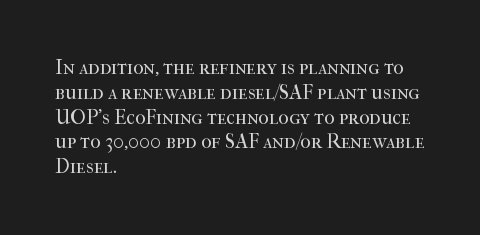
Q: Is the text bold? A: No.
Q: Is the text italic (slanted)? A: No, it is upright.
Q: Is the text underlined? A: No.
Q: How is the paragraph aligned? A: Left-aligned.
Q: Is the spacing between letters normal or unusually wide? A: Normal.
